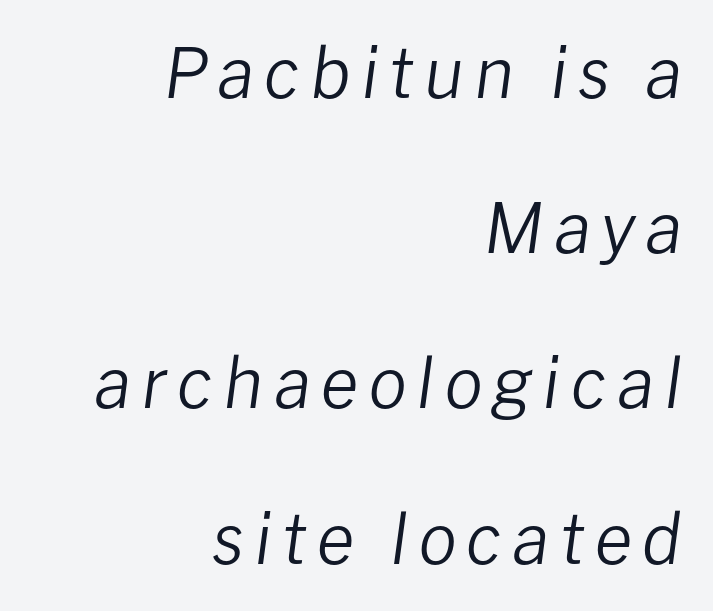
The face used here is proportionally spaced, like ordinary book or web type. Line spacing here is loose. No heavy texture on the line: the type isn't bold. Each line ends at the same right margin while the left side varies. When letters slant like this, we call the style italic.
